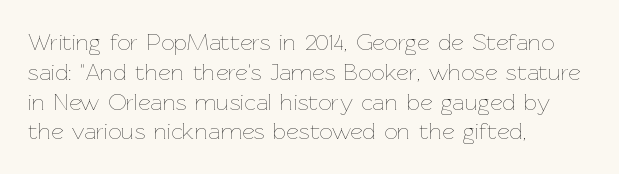
Q: Is the text bold? A: No.
Q: Is the text italic (slanted)? A: No, it is upright.
Q: Is the text underlined? A: No.
Q: How is the paragraph aligned? A: Left-aligned.
Q: Is the spacing between letters normal or unusually wide? A: Normal.
